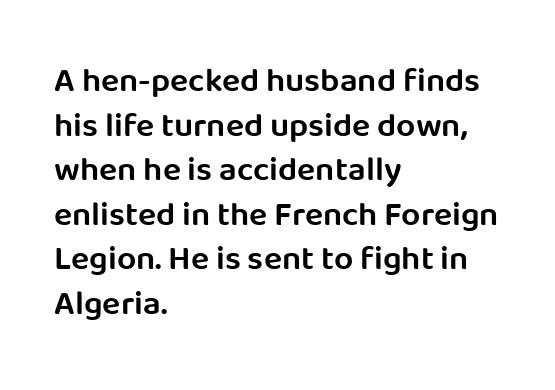
The image shows 34 px semibold sans-serif type, upright; set left-aligned, normal line spacing (1.31x), normal letter spacing, not underlined; low stroke contrast and a large x-height.
